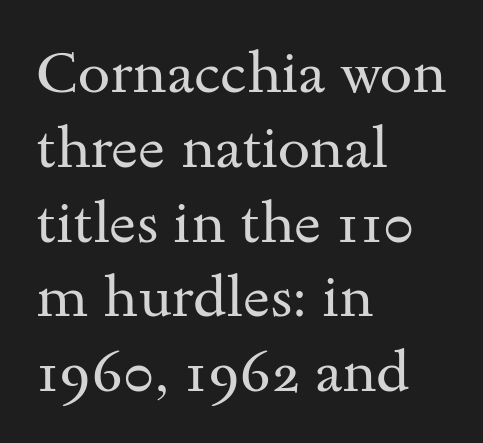
{"serif": "yes", "italic": "no", "bold": "no", "weight": "regular", "width": "wide", "stroke_contrast": "medium", "x_height": "small", "monospaced": "no", "underline": "no", "align": "left", "line_spacing": "normal", "line_spacing_ratio": 1.29, "letter_spacing": "normal", "letter_spacing_em": 0.0, "glyph_px": 58}
